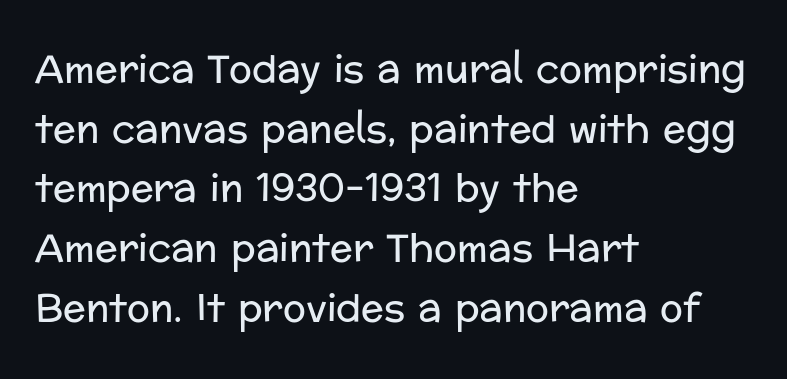
Q: Is the text bold? A: No.
Q: Is the text italic (slanted)? A: No, it is upright.
Q: Is the typeface a serif or a sans-serif typeface? A: Sans-serif.
Q: Is the text underlined? A: No.
Q: How is the paragraph aligned? A: Left-aligned.
Q: Is the spacing between letters normal or unusually wide? A: Normal.
Q: Is the spacing between lines tight, normal or loose? A: Normal.
Q: Width (condensed, normal, or wide)? A: Normal.
Q: Stroke contrast? A: Low.
Q: x-height? A: Medium.
Q: Monospaced? A: No.
